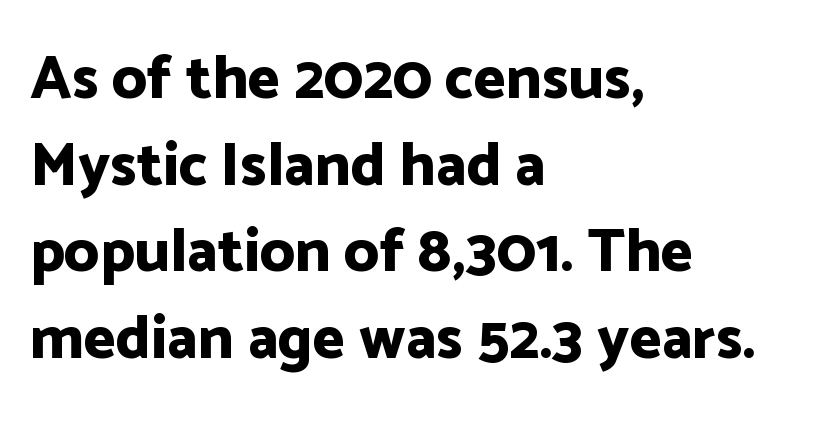
{"serif": "no", "italic": "no", "bold": "yes", "weight": "bold", "width": "normal", "stroke_contrast": "low", "x_height": "medium", "monospaced": "no", "underline": "no", "align": "left", "line_spacing": "normal", "line_spacing_ratio": 1.42, "letter_spacing": "normal", "letter_spacing_em": 0.0, "glyph_px": 61}
